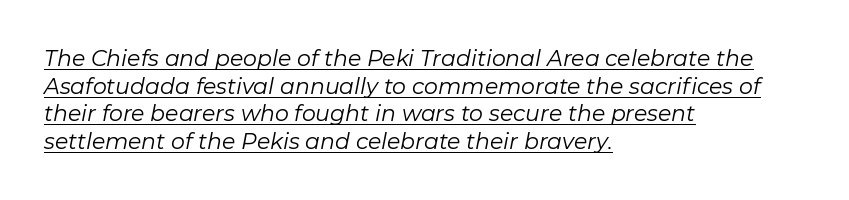
The image shows 22 px text type, italic (leaning right); set left-aligned, normal line spacing (1.26x), normal letter spacing, underlined.
